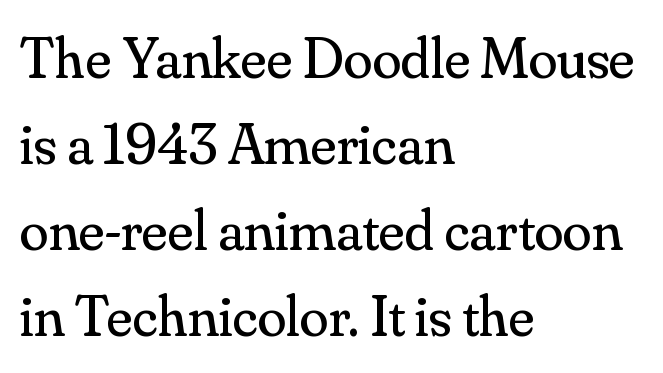
Letters have the restrained weight of plain body copy at most. How are the letters spaced? Ordinarily, with no added tracking. Each letter's strokes conclude with small projecting serifs. Honestly, the row spacing looks completely unremarkable. The letters advance in unequal steps, a hallmark of proportional type. This sample uses an upright cut, with every glyph sitting square on the baseline.
